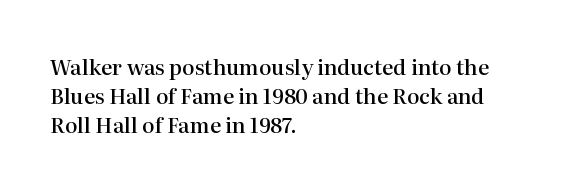
The image shows 21 px text type, upright; set left-aligned, normal line spacing (1.38x), normal letter spacing, not underlined.
